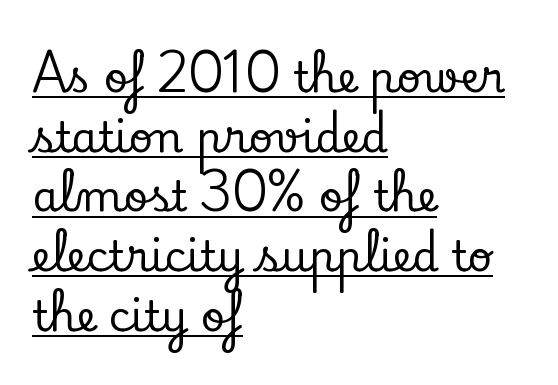
The image shows 42 px text type, upright; set left-aligned, normal line spacing (1.42x), normal letter spacing, underlined; low stroke contrast and a small x-height.
